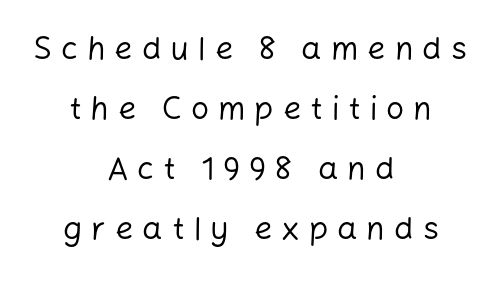
The image shows 32 px regular-weight sans-serif type, upright; set centered, line spacing 1.88x, unusually wide letter spacing (+0.28 em), not underlined; low stroke contrast and a medium x-height.
